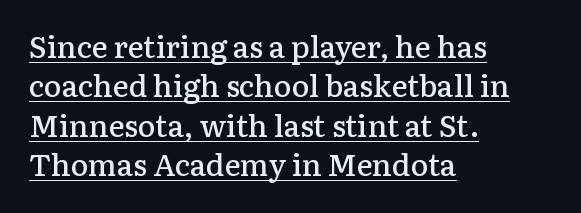
{"serif": "yes", "italic": "no", "bold": "semi", "weight": "semibold", "width": "normal", "stroke_contrast": "low", "x_height": "medium", "monospaced": "no", "underline": "yes", "align": "left", "line_spacing": "normal", "line_spacing_ratio": 1.31, "letter_spacing": "normal", "letter_spacing_em": 0.0, "glyph_px": 30}
